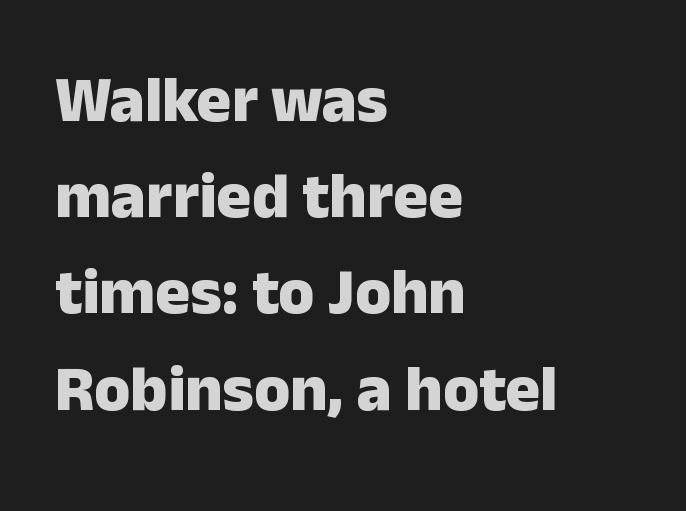
{"serif": "no", "italic": "no", "bold": "yes", "weight": "heavy", "width": "normal", "stroke_contrast": "low", "x_height": "medium", "monospaced": "no", "underline": "no", "align": "left", "line_spacing": "normal", "line_spacing_ratio": 1.48, "letter_spacing": "normal", "letter_spacing_em": 0.0, "glyph_px": 65}
